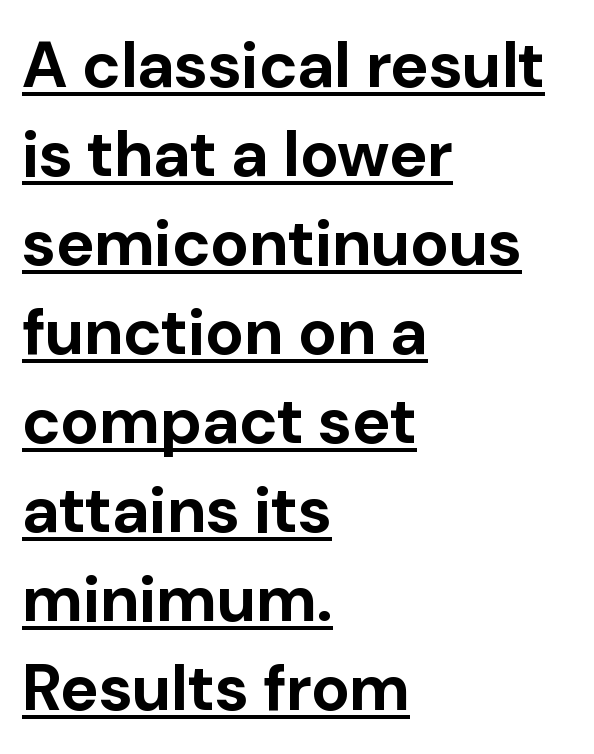
{"serif": "no", "italic": "no", "bold": "yes", "weight": "bold", "width": "normal", "stroke_contrast": "low", "x_height": "medium", "monospaced": "no", "underline": "yes", "align": "left", "line_spacing": "normal", "line_spacing_ratio": 1.37, "letter_spacing": "normal", "letter_spacing_em": 0.0, "glyph_px": 65}
